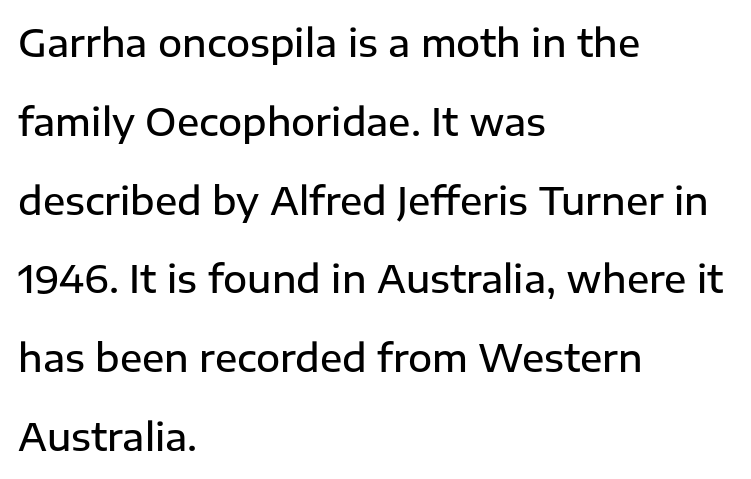
The lines are spread far apart with generous leading. Ascenders rise straight up at ninety degrees. I'd call this a sans setting — the letters go barefoot. These lines are rendered in a variable-pitch font.
